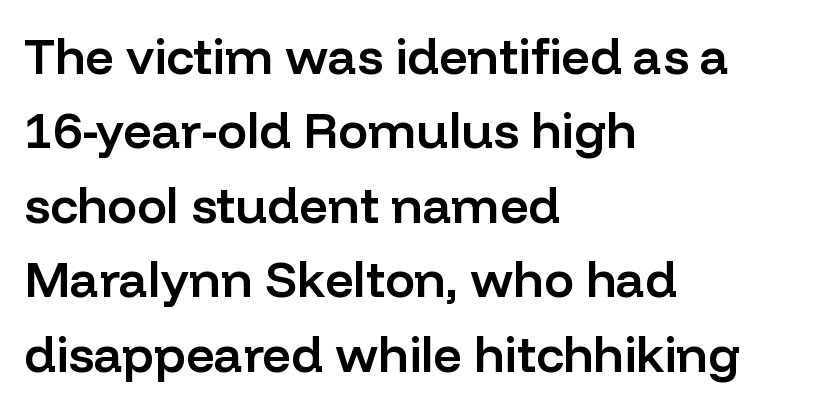
{"serif": "no", "italic": "no", "bold": "semi", "weight": "semibold", "width": "normal", "stroke_contrast": "low", "x_height": "medium", "monospaced": "no", "underline": "no", "align": "left", "line_spacing": "normal", "line_spacing_ratio": 1.49, "letter_spacing": "normal", "letter_spacing_em": 0.0, "glyph_px": 50}
